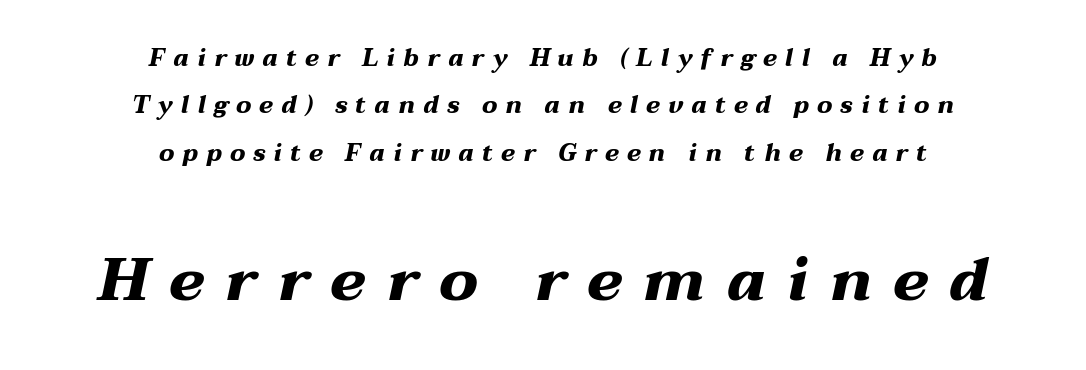
{"italic": "yes", "lean": "right", "slant_degrees": 12, "bold": "yes", "weight": "heavy", "width": "wide", "stroke_contrast": "medium", "x_height": "medium", "monospaced": "no", "underline": "no", "align": "center", "line_spacing": "loose", "line_spacing_ratio": 1.97, "letter_spacing": "wide", "letter_spacing_em": 0.34, "larger_block": "second", "size_ratio": 2.54, "glyph_px": 61}
